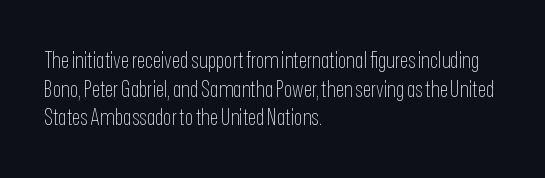
The image shows 22 px text type, upright; set left-aligned, normal line spacing (1.3x), normal letter spacing, not underlined.
